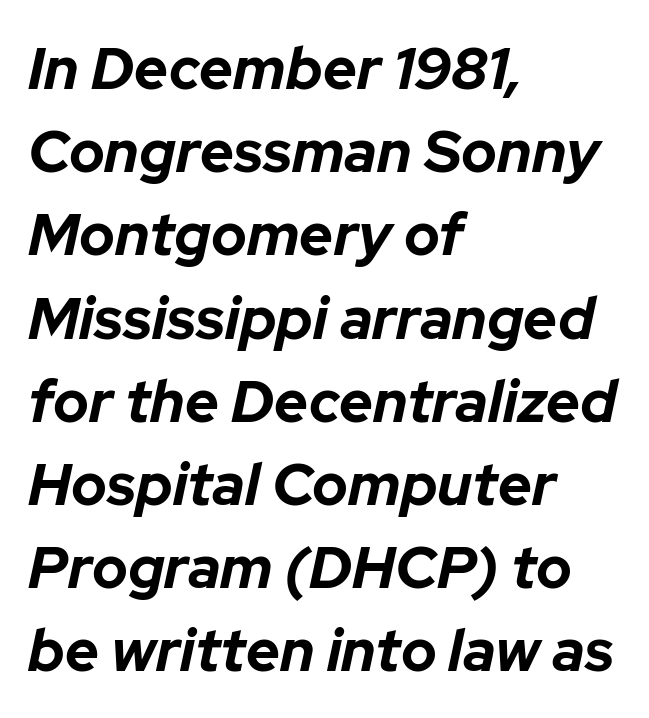
The image shows 59 px bold type, italic (leaning right); set left-aligned, normal line spacing (1.41x), normal letter spacing, not underlined; low stroke contrast and a medium x-height.
